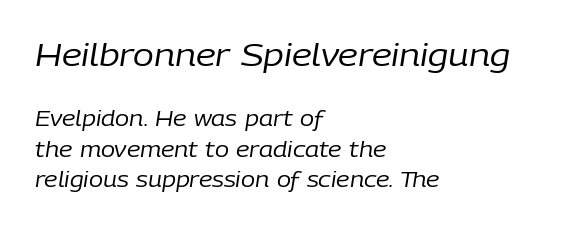
The image shows 31 px regular-weight type, italic (leaning right); set left-aligned, normal line spacing (1.46x), normal letter spacing, not underlined; the first (top) block is 1.48x larger; low stroke contrast and a medium x-height.
